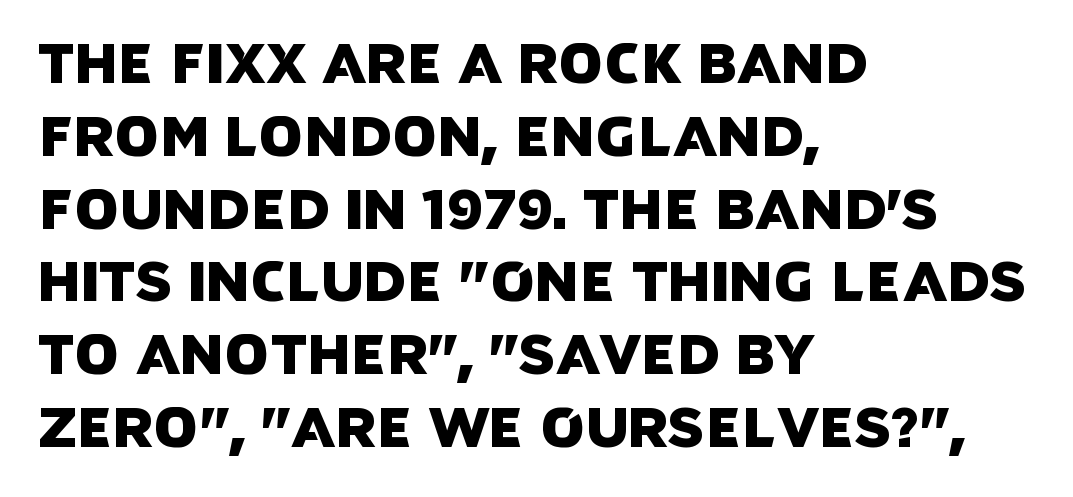
Honestly, the row spacing looks completely unremarkable. Descenders are the only things crossing below the line. Left-aligned paragraph, ragged on the right. A typesetter would call this zero additional tracking.
